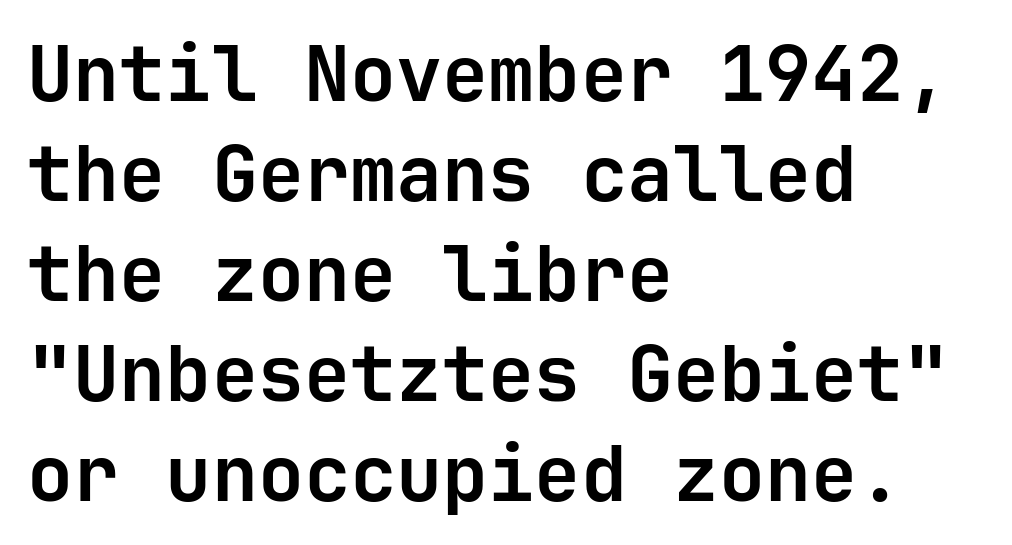
The image shows 77 px semibold sans-serif type, upright; set left-aligned, normal line spacing (1.3x), normal letter spacing, not underlined; low stroke contrast and a medium x-height.
